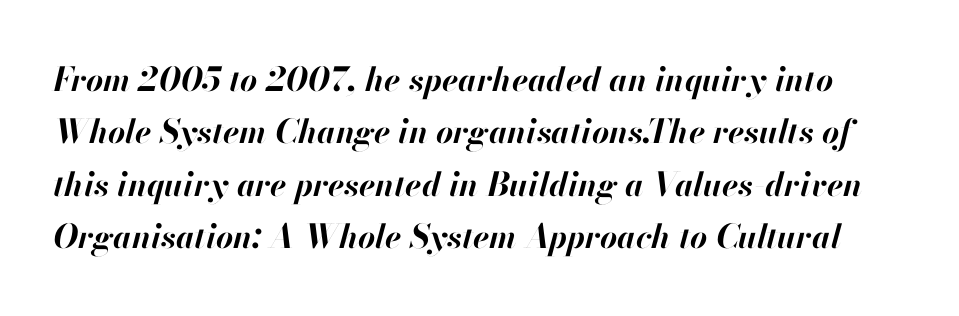
{"italic": "yes", "lean": "right", "slant_degrees": 13, "bold": "yes", "weight": "bold", "width": "normal", "stroke_contrast": "high", "x_height": "small", "monospaced": "no", "underline": "no", "line_spacing": "normal", "line_spacing_ratio": 1.59, "letter_spacing": "normal", "letter_spacing_em": 0.0, "glyph_px": 33}
